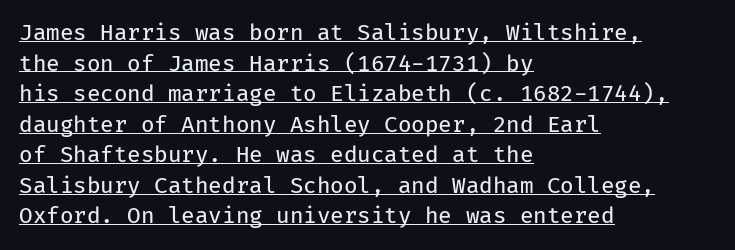
Q: Is the text bold? A: No.
Q: Is the text italic (slanted)? A: No, it is upright.
Q: Is the text underlined? A: Yes.
Q: How is the paragraph aligned? A: Left-aligned.
Q: Is the spacing between letters normal or unusually wide? A: Normal.
Q: Is the spacing between lines tight, normal or loose? A: Normal.
